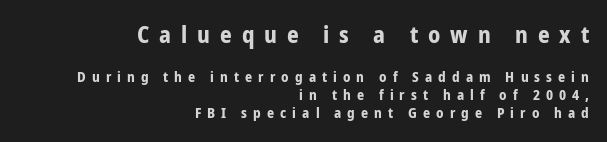
{"italic": "no", "bold": "yes", "underline": "no", "align": "right", "line_spacing": "normal", "line_spacing_ratio": 1.31, "letter_spacing": "wide", "letter_spacing_em": 0.43, "larger_block": "first", "size_ratio": 1.64, "glyph_px": 23}
